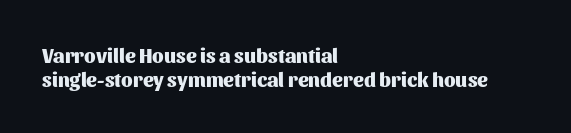
Glance below the letters and you will spot only blank space. Strokes here are thick enough to call this a true bold. When letters stand straight like this, we call the style roman or upright. Inter-character spacing is left at the font's built-in metrics. The ragged edge is on the right, which tells us the setting is flush left.
